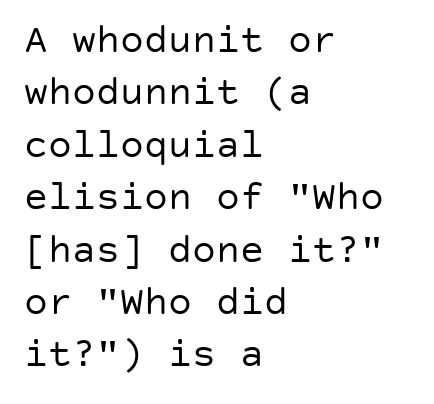
This is not heavy type; no bold has been used. The rag falls on the right side of this text block. The tracking reads as untouched default to a designer's eye. A bare baseline throughout the passage. Notice how the stems are strictly vertical — no italics here. Typographically, this falls in the sans-serif category.
